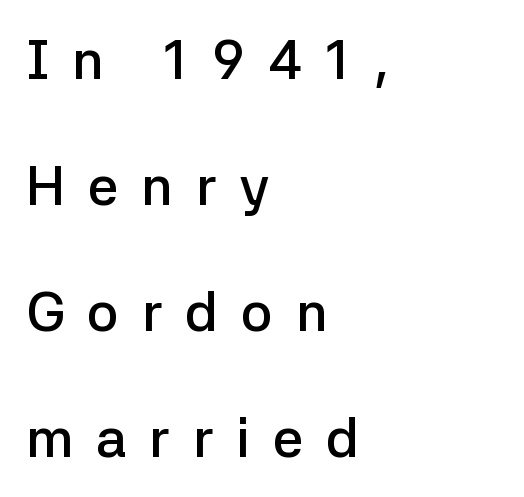
The image shows 55 px semibold sans-serif type, upright; set left-aligned, loose line spacing (2.29x), unusually wide letter spacing (+0.41 em), not underlined; low stroke contrast and a medium x-height.
